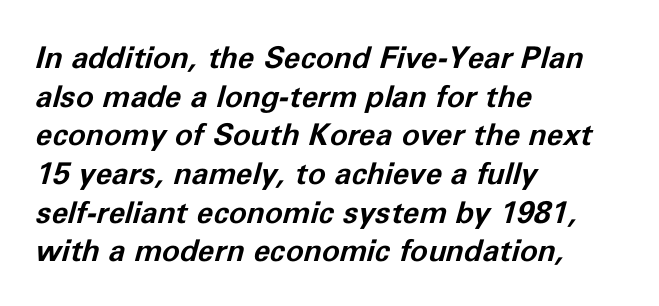
The image shows 30 px bold type, italic (leaning right); set left-aligned, normal line spacing (1.29x), normal letter spacing, not underlined; low stroke contrast and a medium x-height.
